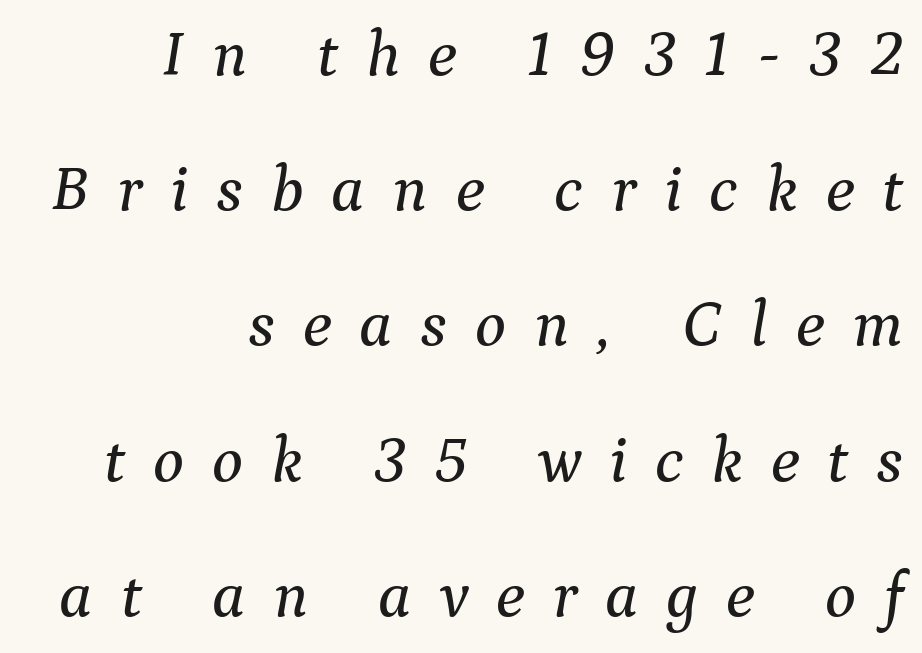
The rendering anchors every line to the right-hand side. Descenders are the only things crossing below the line. There is plenty of visible air inserted between adjacent glyphs. The block of text is sparse from top to bottom, with ample space between rows. Looks like regular typesetting: each glyph gets only the width it needs. This sample uses an oblique cut, with every glyph tilted off the vertical.
